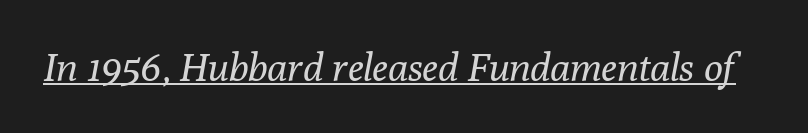
The designer went with a serif here, giving each stem small feet. The face used here has a pronounced slope to its letters. Does extra space separate the letters? No, they use regular spacing. Do the characters align in a grid? No, the font is proportional. Glance below the letters and you will spot a drawn line.
